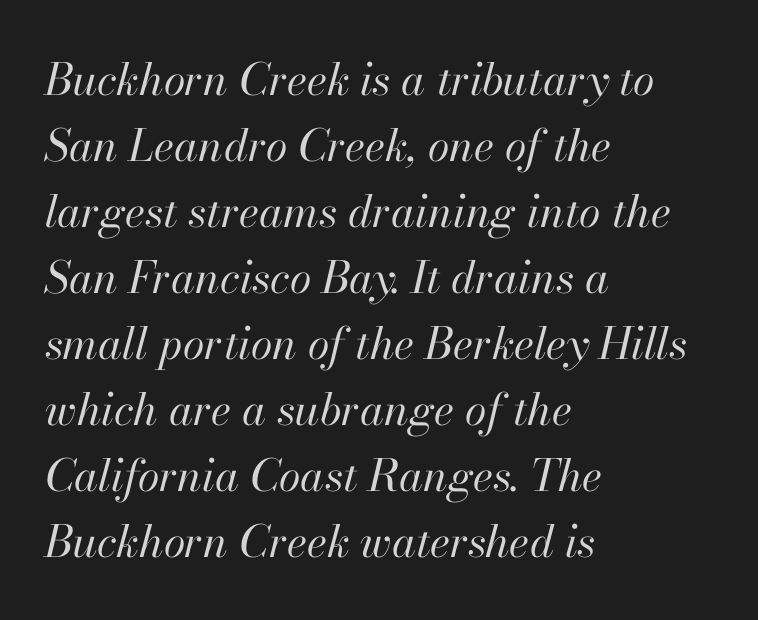
Q: Is the text bold? A: No.
Q: Is the text italic (slanted)? A: Yes, it leans right by about 13 degrees.
Q: Is the text underlined? A: No.
Q: How is the paragraph aligned? A: Left-aligned.
Q: Is the spacing between letters normal or unusually wide? A: Normal.
Q: Is the spacing between lines tight, normal or loose? A: Normal.
Q: Width (condensed, normal, or wide)? A: Normal.
Q: Stroke contrast? A: High.
Q: x-height? A: Small.
Q: Monospaced? A: No.
